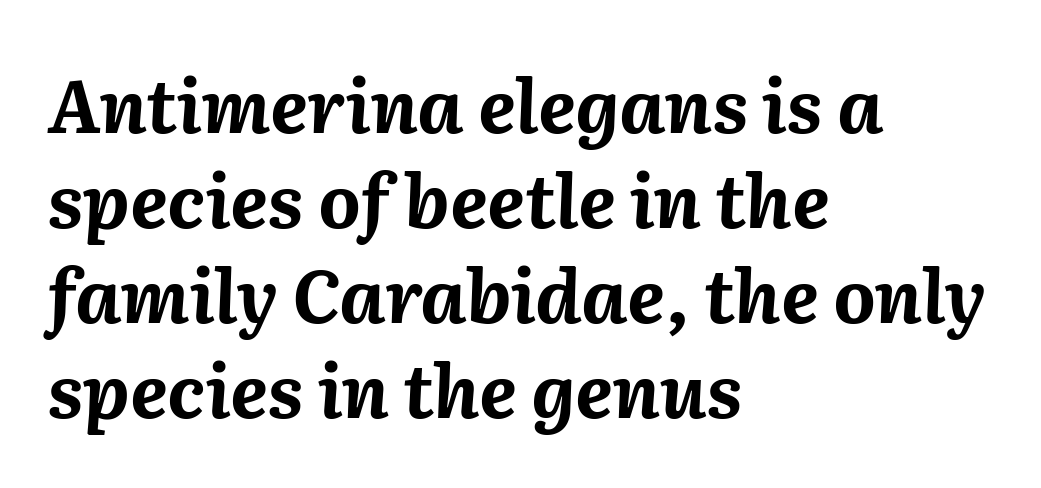
Each letter keeps its own natural width here, so spacing adapts to shape. Short note: letters normally spaced. What's the leading like? Ordinary, nothing unusual. The letters are bold, with thick, heavy strokes.
